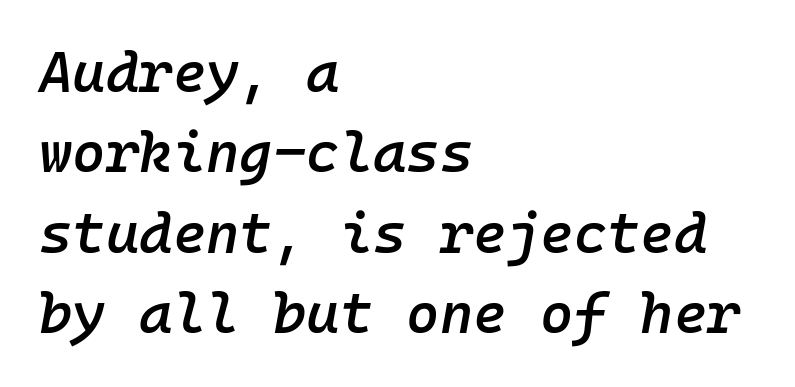
Italic: yes, the glyphs are oblique. Emphasis by weight is partial: semibold. Compared with typical paragraphs, the rows here are spaced about the same. The line texture is even and compact thanks to regular tracking. These lines are set flush left with a ragged right edge.
